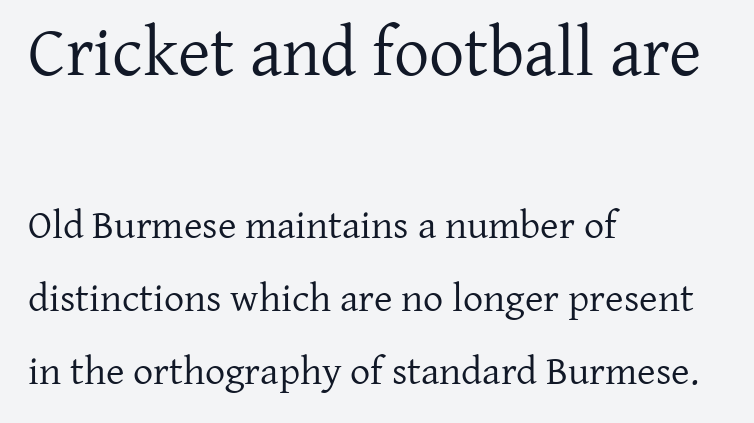
The image shows 70 px regular-weight serif type, upright; set left-aligned, line spacing 1.82x, normal letter spacing, not underlined; the first (top) block is 1.75x larger; low stroke contrast and a medium x-height.
